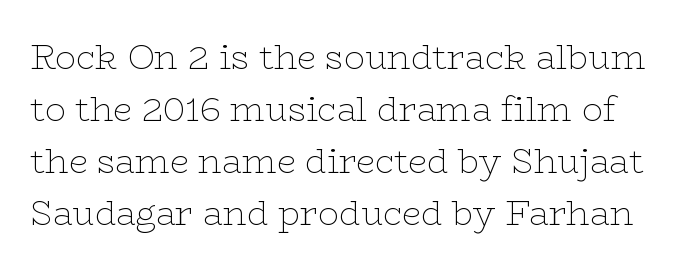
{"serif": "yes", "italic": "no", "bold": "no", "weight": "thin", "width": "wide", "stroke_contrast": "low", "x_height": "medium", "monospaced": "no", "underline": "no", "line_spacing": "normal", "line_spacing_ratio": 1.53, "letter_spacing": "normal", "letter_spacing_em": 0.0, "glyph_px": 34}
